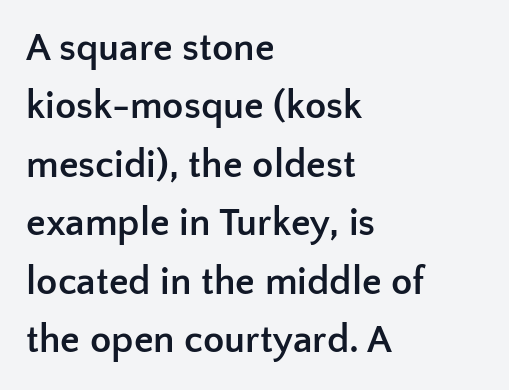
The vertical gap from one line to the next is medium. The passage shown is typed in a proportional face where columns would drift. Anything drawn beneath the words? Only blank space. Every letter is thick-stroked: bold, no question.
